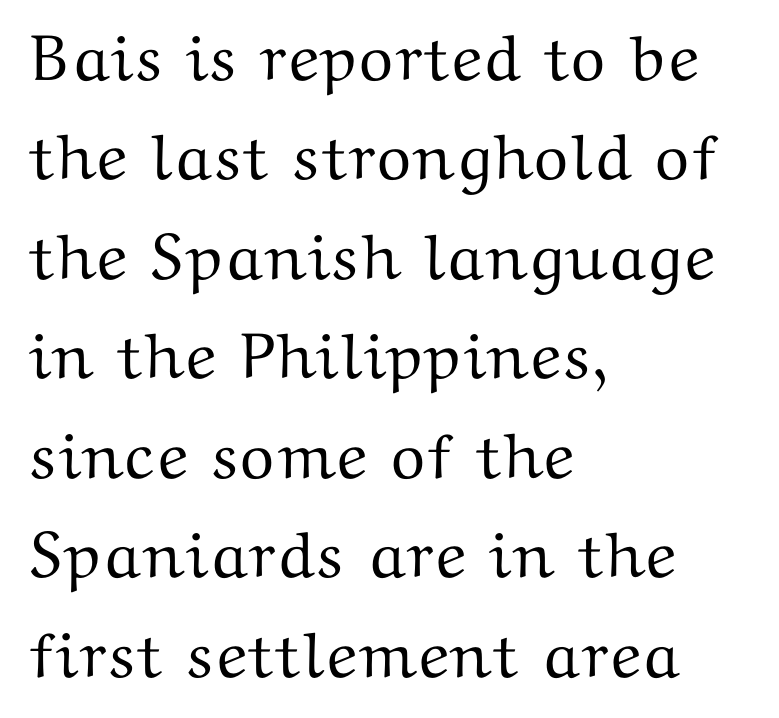
Does extra space separate the letters? No, they use regular spacing. Short and long lines alike share a common starting point at left. Whoever set this chose a conventional vertical rhythm. The text was rendered using a seriffed face with decorative stroke endings.
